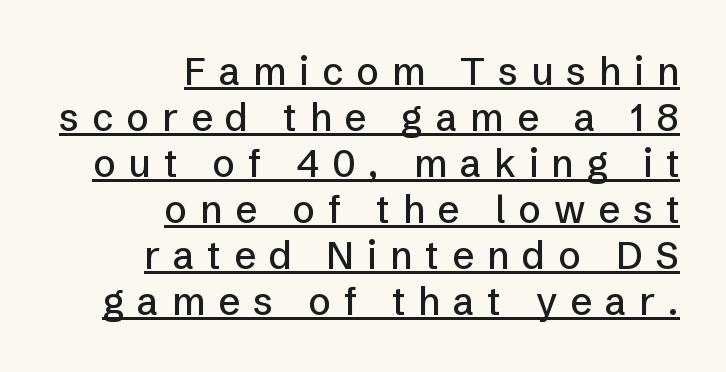
The image shows 38 px sans-serif type, upright; set right-aligned, line spacing 1.21x, unusually wide letter spacing (+0.34 em), underlined; low stroke contrast and a medium x-height.
